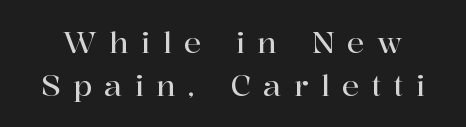
Q: Is the text italic (slanted)? A: No, it is upright.
Q: Is the typeface a serif or a sans-serif typeface? A: Serif.
Q: Is the text underlined? A: No.
Q: Is the spacing between letters normal or unusually wide? A: Unusually wide.
Q: Is the spacing between lines tight, normal or loose? A: Normal.
Q: Width (condensed, normal, or wide)? A: Normal.
Q: Stroke contrast? A: High.
Q: x-height? A: Medium.
Q: Monospaced? A: No.
